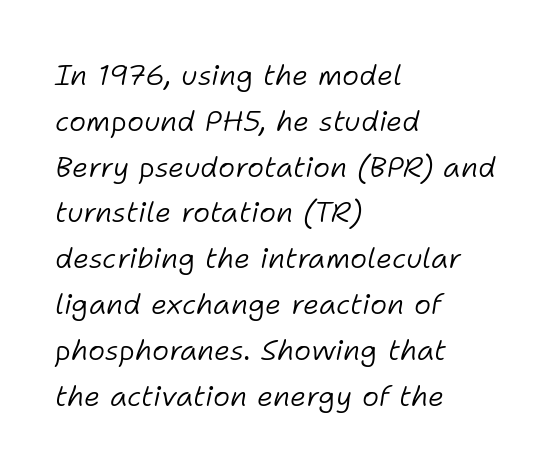
Descenders are the only things crossing below the line. Default kerning and tracking; the words read as compact shapes. In CSS terms this would be text-align: left. The passage shown stacks its lines at a standard gap. Rendered with sloped, italic letterforms.
